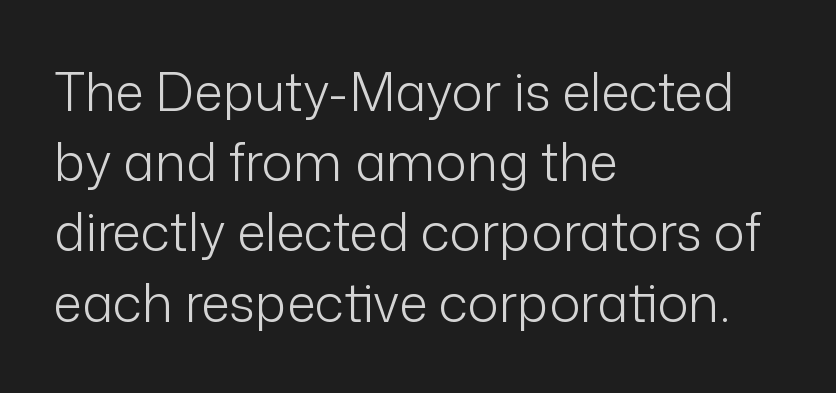
The lettering stays uniformly vertical, giving the passage a roman look. The line-height multiplier appears to be the usual default. No extra ink here — the face is not bold. Just letters on the line, the space beneath them empty. The line texture is even and compact thanks to regular tracking. Proportional: the letters do not fall into vertical columns.
